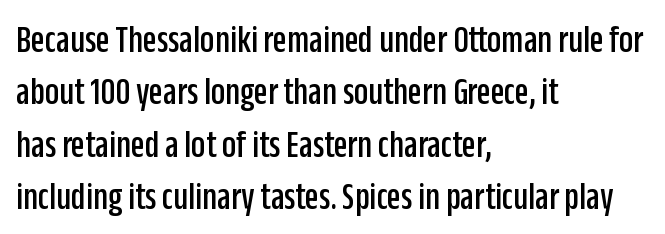
All the whitespace from short lines collects on the right. Rule under the text: the space is simply empty. In terms of leading, this rendering sits right in the middle. Compared with typical body copy, the letter spacing here is the same. The rendering uses natural spacing where letterforms have individual widths.
